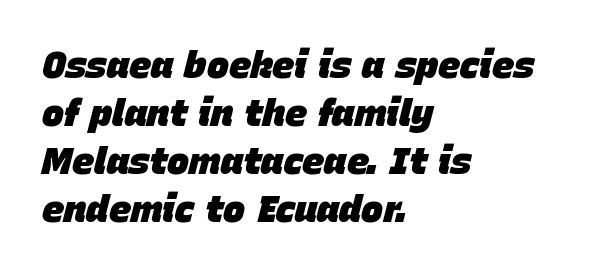
{"italic": "yes", "lean": "right", "slant_degrees": 15, "bold": "yes", "weight": "heavy", "width": "normal", "stroke_contrast": "low", "x_height": "large", "monospaced": "no", "underline": "no", "align": "left", "line_spacing": "normal", "line_spacing_ratio": 1.3, "letter_spacing": "normal", "letter_spacing_em": 0.0, "glyph_px": 37}
